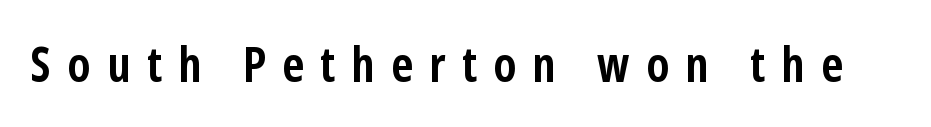
The image shows 48 px semibold, condensed sans-serif type, upright; set unusually wide letter spacing (+0.34 em), not underlined; low stroke contrast and a medium x-height.
